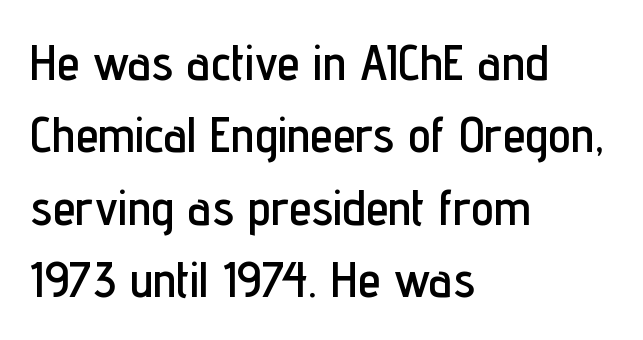
Is there much room between lines? A standard amount, neither cramped nor airy. The glyphs in this specimen are sans serif. The lettering stays uniformly vertical, giving the passage a roman look. The passage shown is not underscored anywhere. The lines in this sample share a left origin and differ only in where they stop.
